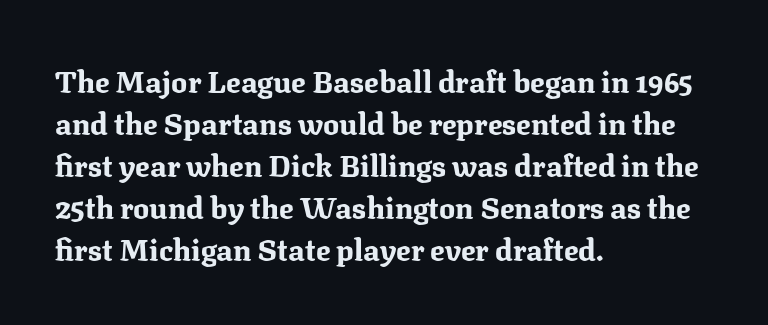
The image shows 30 px bold serif type, upright; set left-aligned, normal line spacing (1.4x), normal letter spacing, not underlined; medium stroke contrast and a medium x-height.
